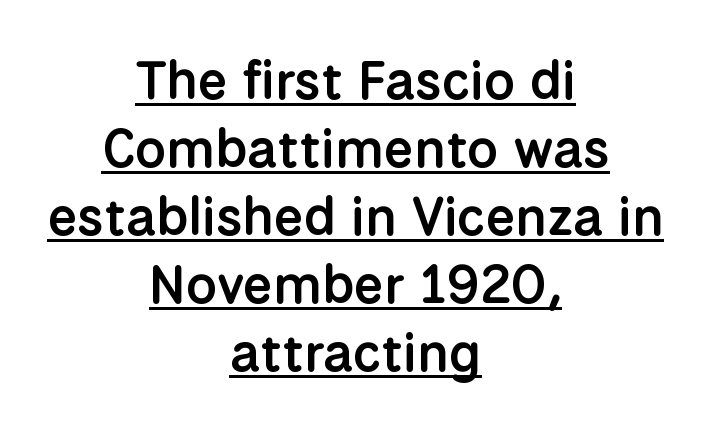
The image shows 54 px semibold sans-serif type, upright; set centered, normal line spacing (1.26x), normal letter spacing, underlined; low stroke contrast and a medium x-height.
